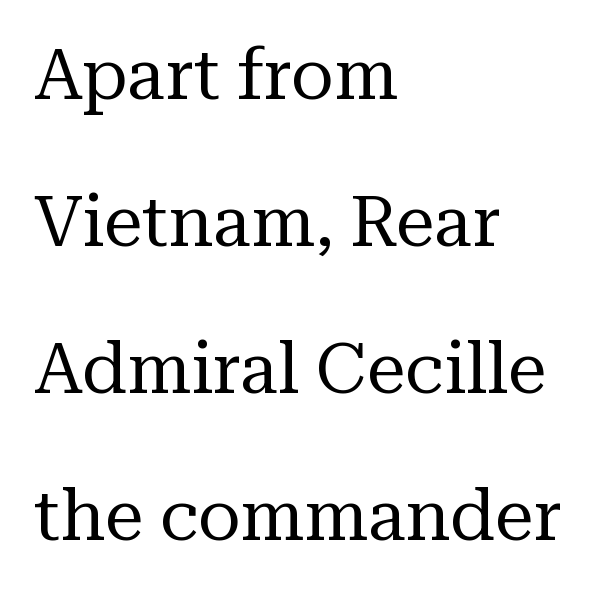
The passage is arranged the way most books set body copy — flush left. Between one letter and the next there's only the usual sliver of space. This rendering features lettering with no underline. Think of a printed novel: that variable character pitch is what you see here. Stem width sits at or under what a default text font uses. Each new line begins a long way beneath the previous one.
